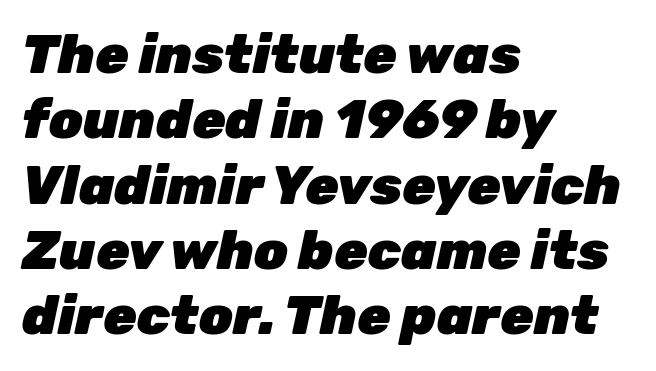
The image shows 54 px heavy type, italic (leaning right); set left-aligned, line spacing 1.21x, normal letter spacing, not underlined; low stroke contrast and a medium x-height.
